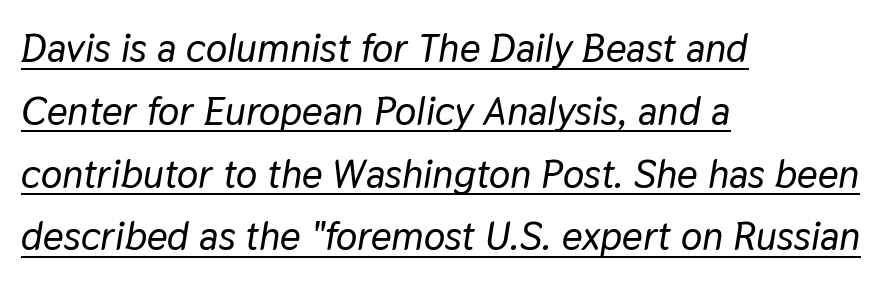
Slanted lettering throughout. Where is the straight margin? On the left. Is the letter spacing exaggerated? No — it looks like the ordinary default. Quick note: underline on. Interline gaps are of average width in this sample.
